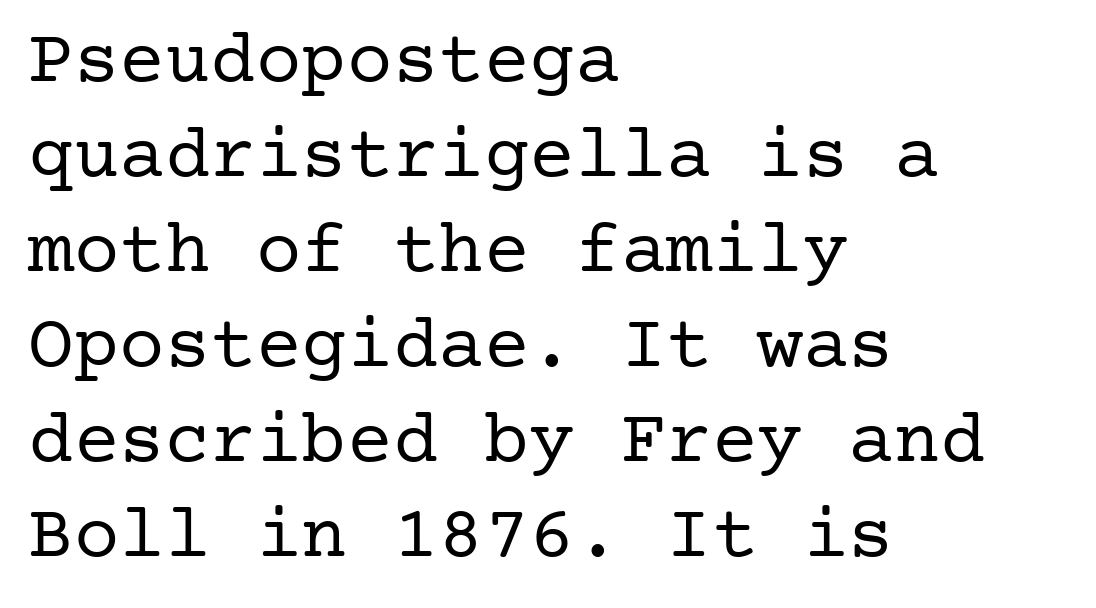
The words here are not underlined. Horizontal alignment here is leftward, the default for most running prose. You can tell it's not italic because the verticals are truly vertical. Leading: standard.
